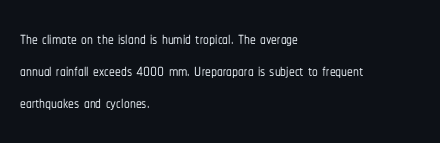
The image shows 23 px text type, upright; set left-aligned, normal line spacing (1.4x), normal letter spacing, not underlined.
